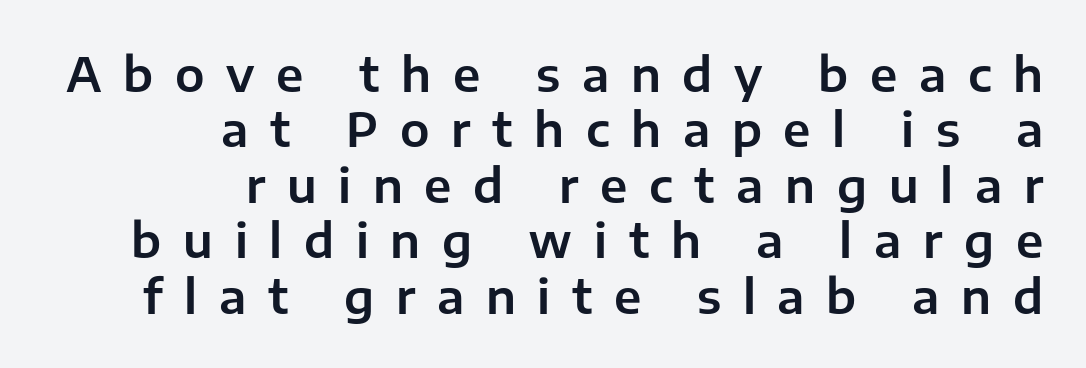
{"serif": "no", "italic": "no", "width": "normal", "stroke_contrast": "low", "x_height": "medium", "monospaced": "no", "underline": "no", "align": "right", "line_spacing_ratio": 1.18, "letter_spacing": "wide", "letter_spacing_em": 0.46, "glyph_px": 47}
